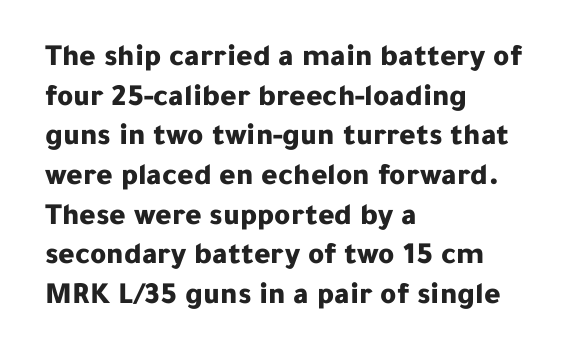
{"serif": "no", "italic": "no", "bold": "yes", "weight": "bold", "width": "normal", "stroke_contrast": "low", "x_height": "medium", "monospaced": "no", "underline": "no", "align": "left", "line_spacing": "normal", "line_spacing_ratio": 1.28, "letter_spacing": "normal", "letter_spacing_em": 0.0, "glyph_px": 31}
